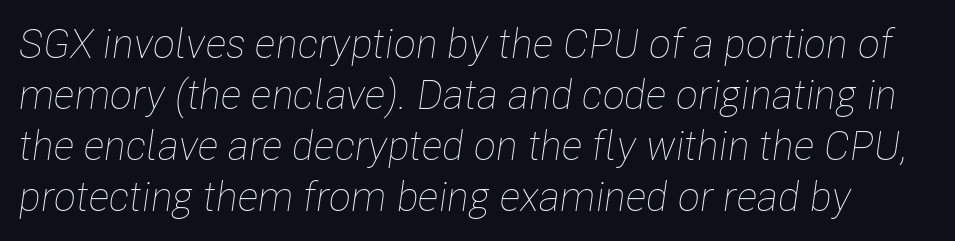
{"italic": "yes", "lean": "right", "slant_degrees": 8, "bold": "no", "weight": "thin", "width": "condensed", "stroke_contrast": "low", "x_height": "medium", "monospaced": "no", "underline": "no", "line_spacing_ratio": 1.24, "letter_spacing": "normal", "letter_spacing_em": 0.0, "glyph_px": 41}
